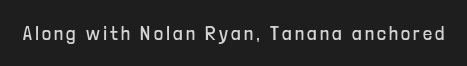
The image shows 20 px text type, upright; set not underlined.
